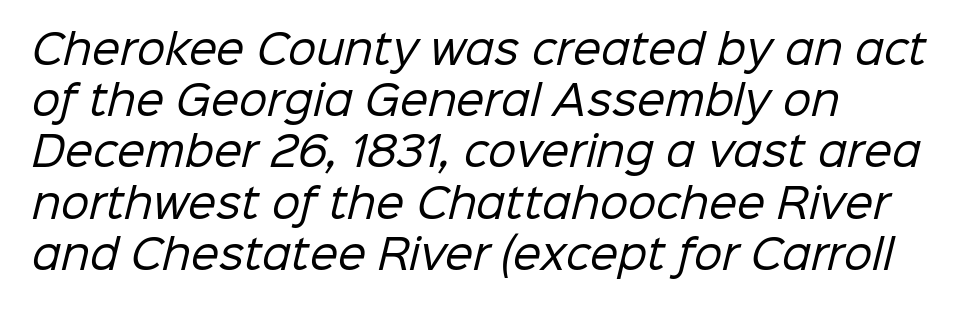
Q: Is the text bold? A: No.
Q: Is the typeface a serif or a sans-serif typeface? A: Sans-serif.
Q: Is the text underlined? A: No.
Q: How is the paragraph aligned? A: Left-aligned.
Q: Is the spacing between letters normal or unusually wide? A: Normal.
Q: Is the spacing between lines tight, normal or loose? A: Normal.
Q: Width (condensed, normal, or wide)? A: Normal.
Q: Stroke contrast? A: Low.
Q: x-height? A: Medium.
Q: Monospaced? A: No.
